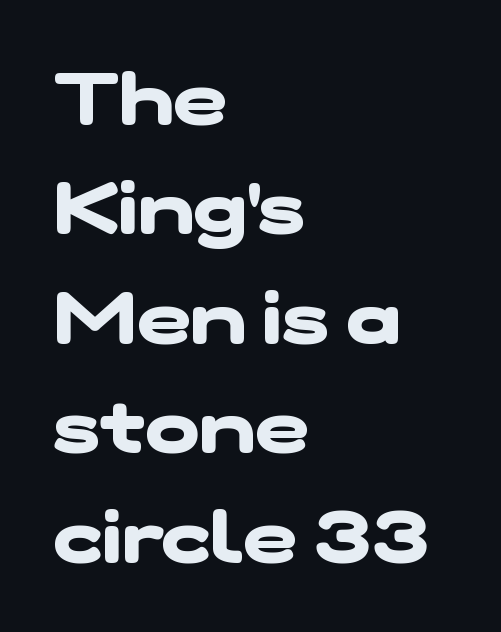
Between one letter and the next there's only the usual sliver of space. The text was rendered using a sans face with plain stroke endings. Layout note: lines flush left. Honestly, the row spacing looks completely unremarkable. Underline: absent.
